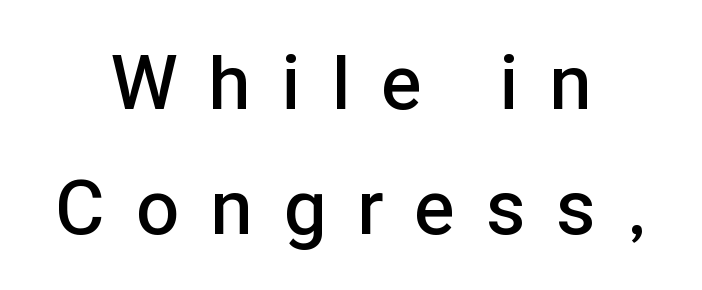
A clean baseline with only descenders dipping below it. Between one letter and the next there's a generous, obvious gap. Moderately thickened strokes mark this as semibold type. Both edges are ragged and mirror each other, which tells us the setting is centered. Regular leading. Posture: straight, roman, zero tilt.
